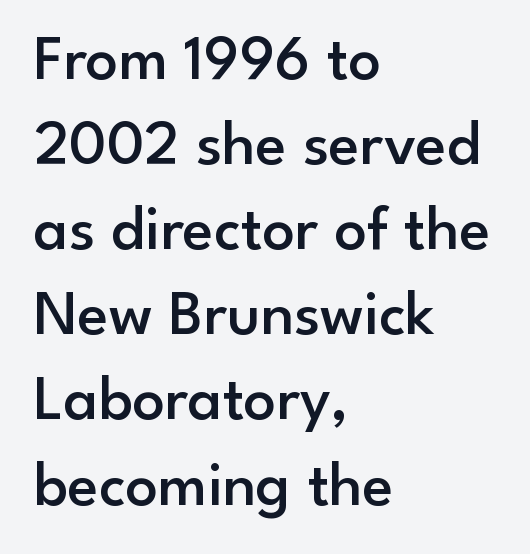
{"serif": "no", "italic": "no", "bold": "semi", "weight": "semibold", "width": "normal", "stroke_contrast": "low", "x_height": "small", "monospaced": "no", "underline": "no", "align": "left", "line_spacing": "normal", "line_spacing_ratio": 1.33, "letter_spacing": "normal", "letter_spacing_em": 0.0, "glyph_px": 64}
